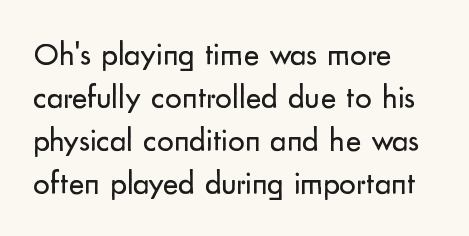
The image shows 33 px regular-weight sans-serif type, upright; set left-aligned, normal line spacing (1.3x), normal letter spacing, not underlined; low stroke contrast and a small x-height.
